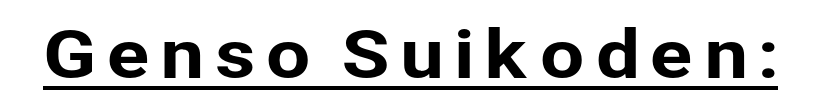
Stroke terminals: plain, sans-serif. When letters stand straight like this, we call the style roman or upright. Descenders here cross a horizontal rule under the line. Looks like regular typesetting: each glyph gets only the width it needs.
